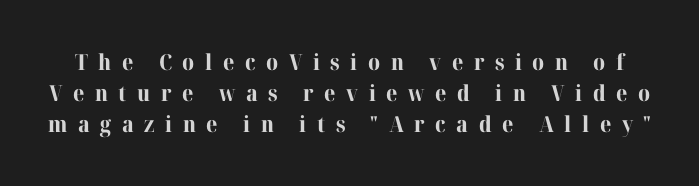
Plain, unruled lines of type. Horizontal bands of white between lines are of average thickness. The face used here is rendered with a markedly widened letterfit. The specimen reads as upright at a glance. As a designer I'd log this as weight 700, bold.
